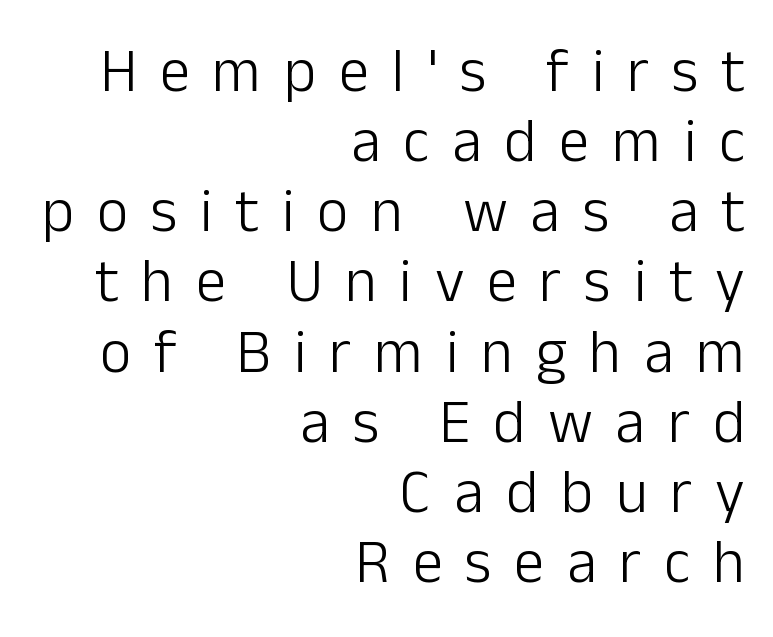
{"serif": "no", "italic": "no", "bold": "no", "weight": "light", "width": "normal", "stroke_contrast": "low", "x_height": "medium", "monospaced": "no", "underline": "no", "align": "right", "line_spacing": "tight", "line_spacing_ratio": 1.15, "letter_spacing": "wide", "letter_spacing_em": 0.37, "glyph_px": 61}
